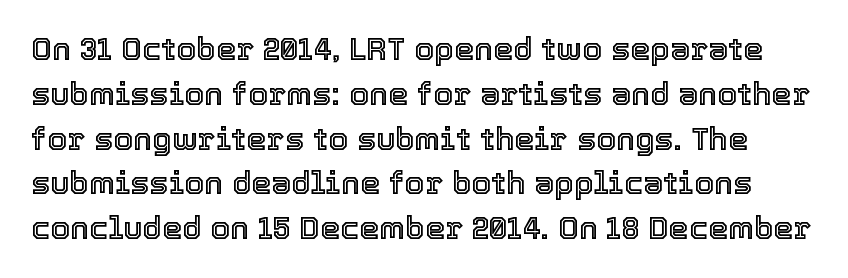
The string is rendered with underlining switched off. The type sits square on the baseline with zero lean. Is this a fixed-width face? No — the glyphs have proportional, varying widths. Nothing unusual about the tracking: characters are spaced as the font intends. Horizontal bands of white between lines are of average thickness.
